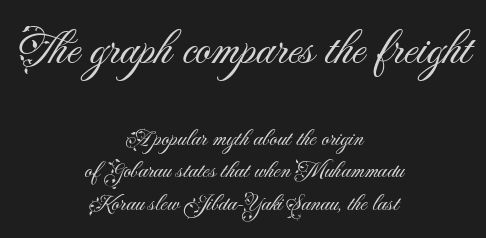
These lines are rendered in a variable-pitch font. The rendering uses a moderate line-height, typical for paragraphs. The letters carry no serifs — their stems end cleanly without finishing strokes. Which margin do the lines hug? Neither — every line sits in the middle. This rendering leaves character spacing at its baseline value.
